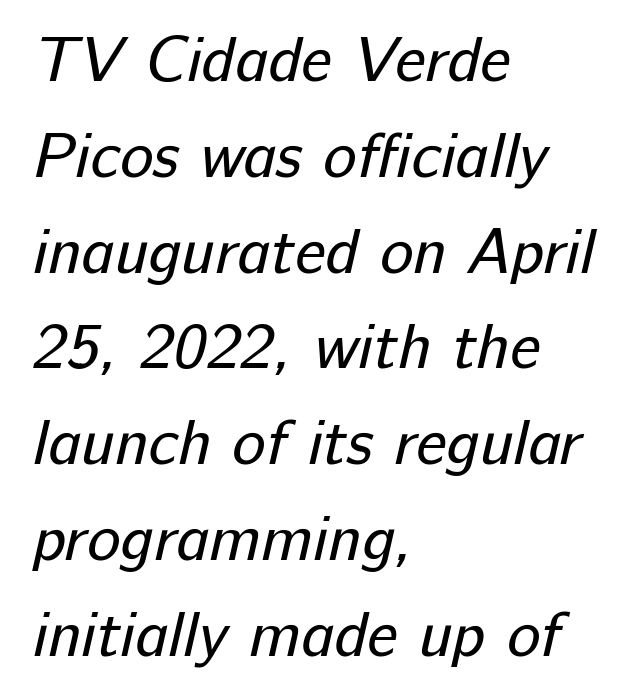
The image shows 63 px regular-weight sans-serif type; set left-aligned, normal line spacing (1.52x), normal letter spacing, not underlined; low stroke contrast and a medium x-height.
